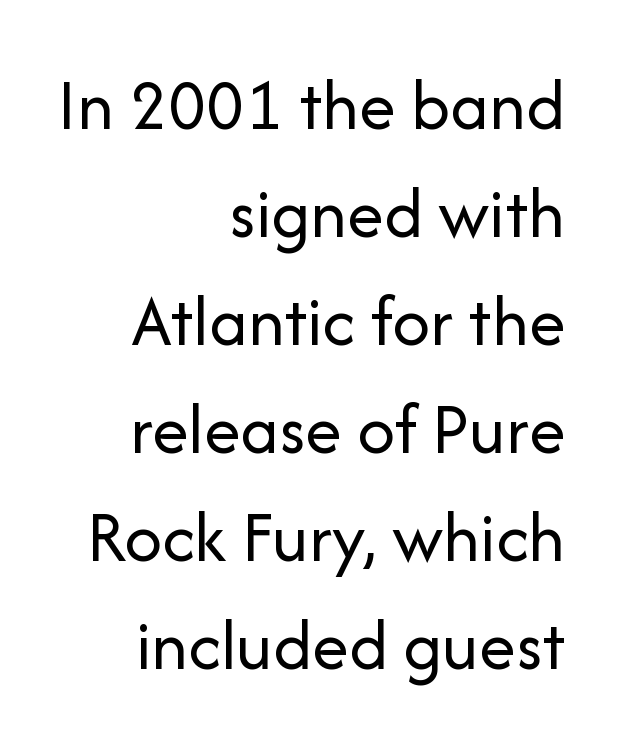
The image shows 74 px regular-weight sans-serif type, upright; set right-aligned, normal line spacing (1.46x), normal letter spacing, not underlined; low stroke contrast and a medium x-height.
